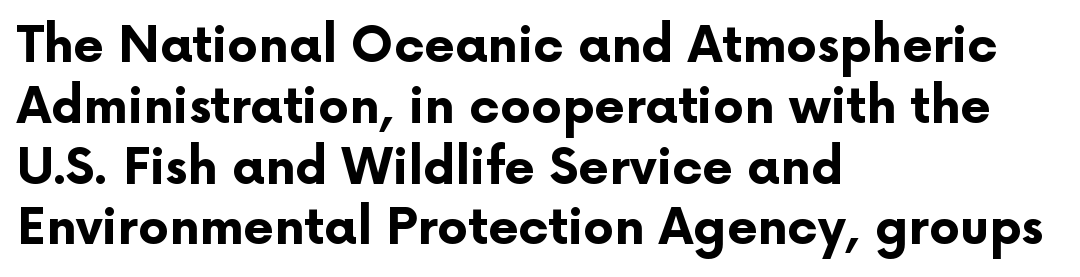
The image shows 49 px bold sans-serif type, upright; set left-aligned, line spacing 1.24x, normal letter spacing, not underlined; low stroke contrast and a medium x-height.
